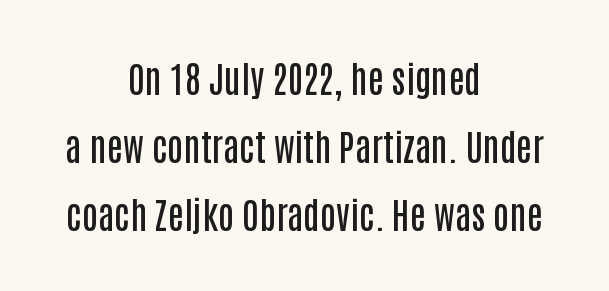
Q: Is the text bold? A: Semi-bold.
Q: Is the text italic (slanted)? A: No, it is upright.
Q: Is the typeface a serif or a sans-serif typeface? A: Sans-serif.
Q: Is the text underlined? A: No.
Q: How is the paragraph aligned? A: Centered.
Q: Is the spacing between letters normal or unusually wide? A: Normal.
Q: Width (condensed, normal, or wide)? A: Condensed.
Q: Stroke contrast? A: Low.
Q: x-height? A: Large.
Q: Monospaced? A: No.
